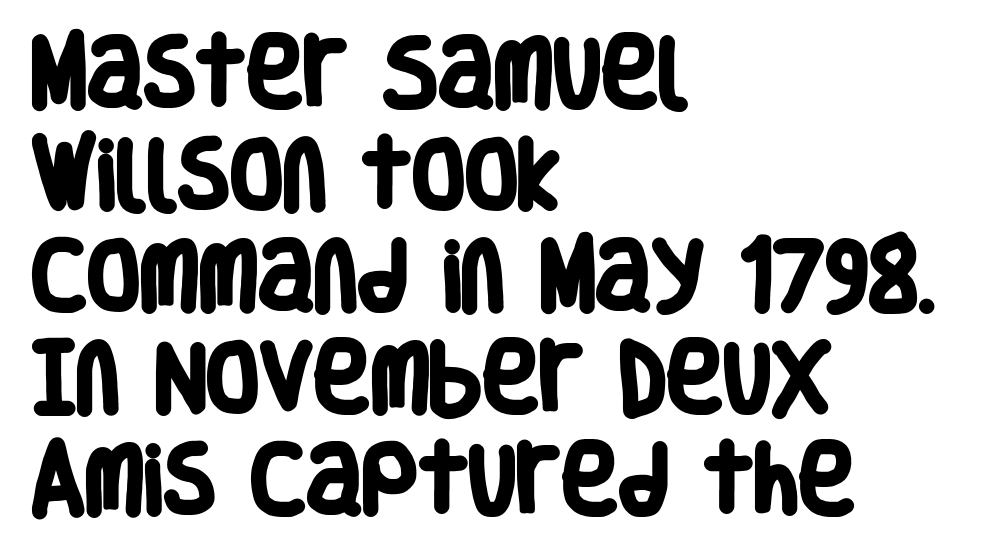
Q: Is the text bold? A: Yes.
Q: Is the typeface a serif or a sans-serif typeface? A: Sans-serif.
Q: Is the text underlined? A: No.
Q: How is the paragraph aligned? A: Left-aligned.
Q: Is the spacing between letters normal or unusually wide? A: Normal.
Q: Is the spacing between lines tight, normal or loose? A: Normal.
Q: Width (condensed, normal, or wide)? A: Condensed.
Q: Stroke contrast? A: Low.
Q: x-height? A: Large.
Q: Monospaced? A: No.
